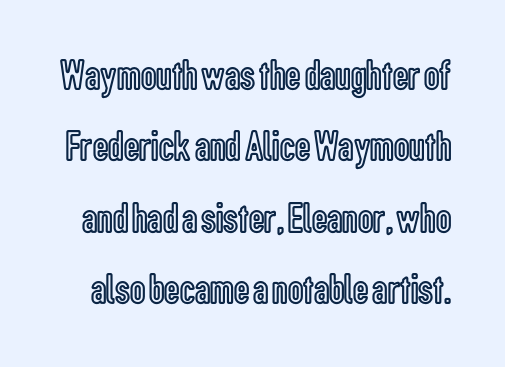
Q: Is the text italic (slanted)? A: No, it is upright.
Q: Is the text underlined? A: No.
Q: Is the spacing between letters normal or unusually wide? A: Normal.
Q: Is the spacing between lines tight, normal or loose? A: Normal.
Q: Width (condensed, normal, or wide)? A: Condensed.
Q: x-height? A: Medium.
Q: Monospaced? A: No.
